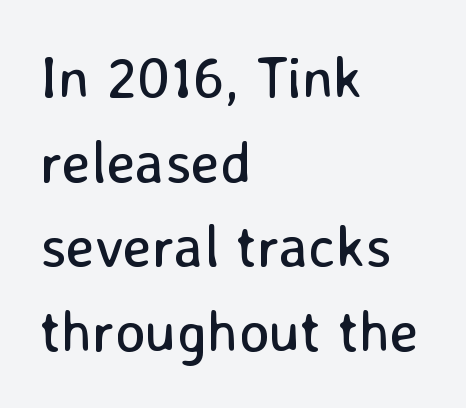
Unbolded letterforms with no extra heft. Spacing between characters is what you'd get straight out of the box. These lines are set flush left with a ragged right edge. Spacing verdict: proportional, widths tailored to each character. Note: no serifs on the glyphs. Beneath every word, the page is bare.
